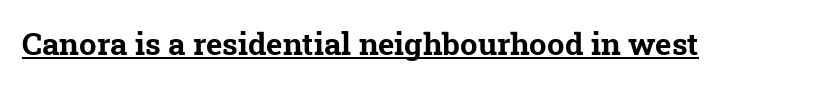
{"serif": "yes", "bold": "yes", "weight": "bold", "width": "normal", "stroke_contrast": "low", "x_height": "medium", "monospaced": "no", "underline": "yes", "letter_spacing": "normal", "letter_spacing_em": 0.0, "glyph_px": 31}
